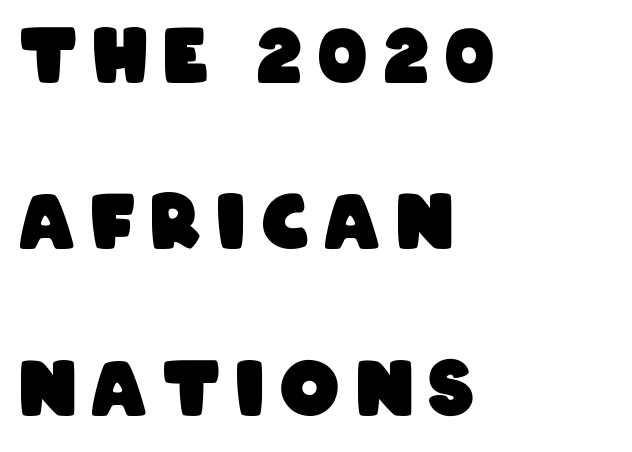
Q: Is the text bold? A: Yes.
Q: Is the typeface a serif or a sans-serif typeface? A: Sans-serif.
Q: Is the text underlined? A: No.
Q: How is the paragraph aligned? A: Left-aligned.
Q: Is the spacing between letters normal or unusually wide? A: Unusually wide.
Q: Is the spacing between lines tight, normal or loose? A: Loose.
Q: Width (condensed, normal, or wide)? A: Condensed.
Q: Stroke contrast? A: Low.
Q: x-height? A: Large.
Q: Monospaced? A: No.
